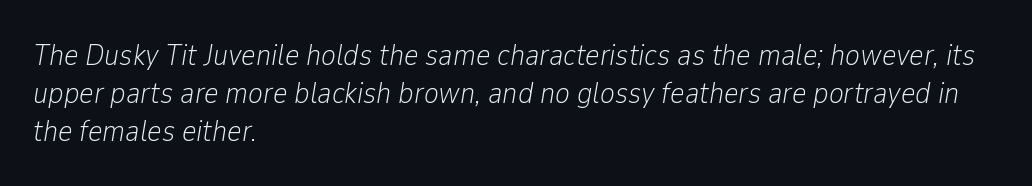
{"italic": "yes", "lean": "right", "slant_degrees": 9, "bold": "no", "weight": "light", "width": "condensed", "stroke_contrast": "low", "x_height": "medium", "monospaced": "no", "underline": "no", "align": "left", "line_spacing_ratio": 1.23, "letter_spacing": "normal", "letter_spacing_em": 0.0, "glyph_px": 31}
